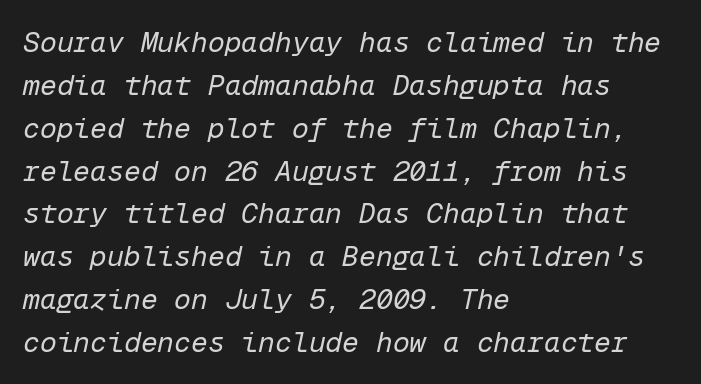
Q: Is the text bold? A: No.
Q: Is the text italic (slanted)? A: Yes, it leans right by about 12 degrees.
Q: Is the text underlined? A: No.
Q: How is the paragraph aligned? A: Left-aligned.
Q: Is the spacing between letters normal or unusually wide? A: Normal.
Q: Is the spacing between lines tight, normal or loose? A: Normal.
Q: Width (condensed, normal, or wide)? A: Normal.
Q: Stroke contrast? A: Low.
Q: x-height? A: Medium.
Q: Monospaced? A: Yes.
